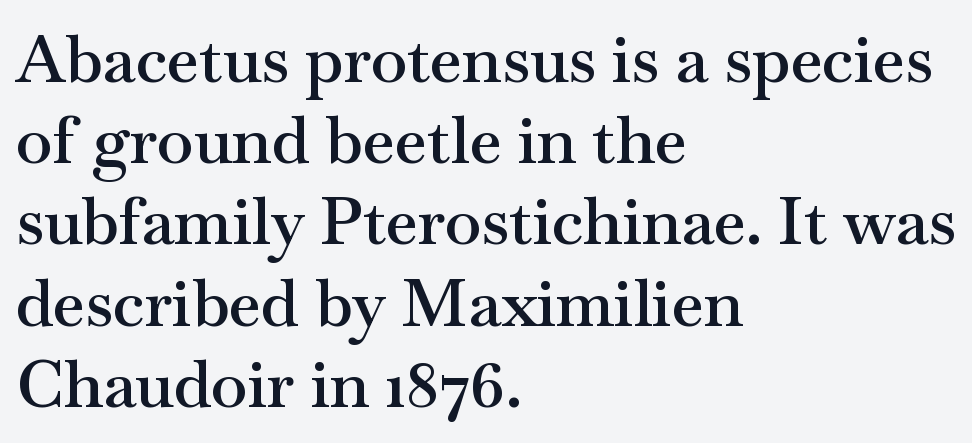
{"serif": "yes", "italic": "no", "bold": "semi", "weight": "semibold", "width": "wide", "stroke_contrast": "medium", "x_height": "small", "monospaced": "no", "underline": "no", "align": "left", "line_spacing_ratio": 1.23, "letter_spacing": "normal", "letter_spacing_em": 0.0, "glyph_px": 66}
